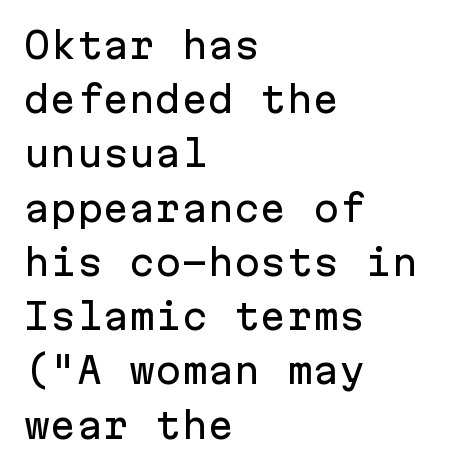
Q: Is the text italic (slanted)? A: No, it is upright.
Q: Is the typeface a serif or a sans-serif typeface? A: Sans-serif.
Q: Is the text underlined? A: No.
Q: How is the paragraph aligned? A: Left-aligned.
Q: Is the spacing between letters normal or unusually wide? A: Normal.
Q: Is the spacing between lines tight, normal or loose? A: Normal.
Q: Width (condensed, normal, or wide)? A: Normal.
Q: Stroke contrast? A: Low.
Q: x-height? A: Medium.
Q: Monospaced? A: Yes.
